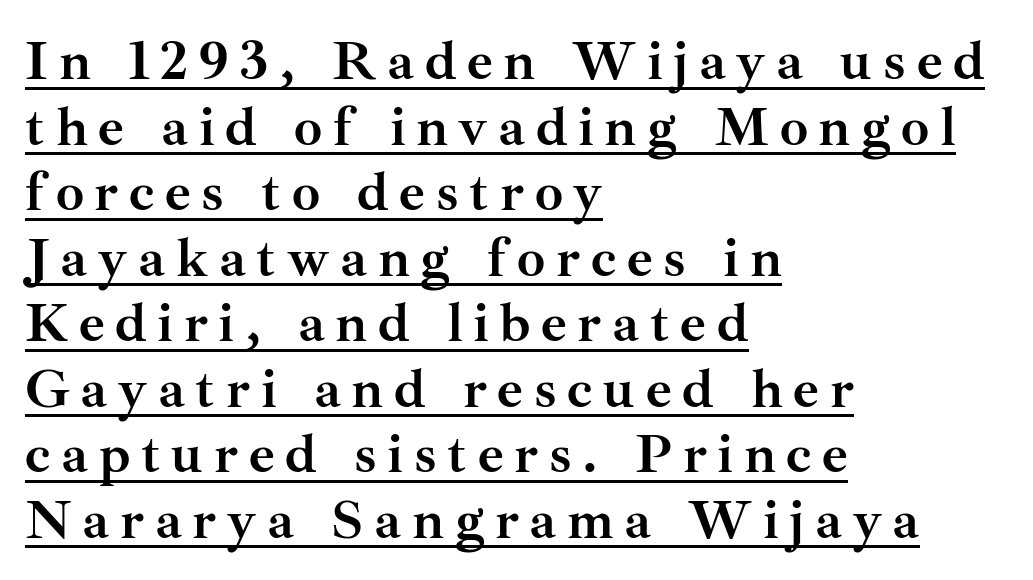
Q: Is the text bold? A: Yes.
Q: Is the text italic (slanted)? A: No, it is upright.
Q: Is the typeface a serif or a sans-serif typeface? A: Serif.
Q: Is the text underlined? A: Yes.
Q: How is the paragraph aligned? A: Left-aligned.
Q: Width (condensed, normal, or wide)? A: Normal.
Q: Stroke contrast? A: Medium.
Q: x-height? A: Small.
Q: Monospaced? A: No.
